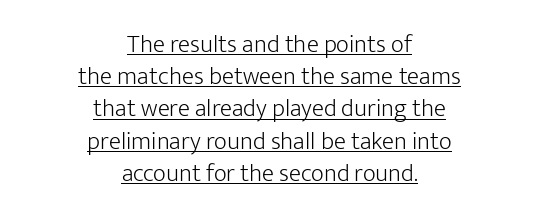
{"italic": "no", "bold": "no", "underline": "yes", "align": "center", "line_spacing": "normal", "line_spacing_ratio": 1.29, "letter_spacing": "normal", "letter_spacing_em": 0.0, "glyph_px": 25}
